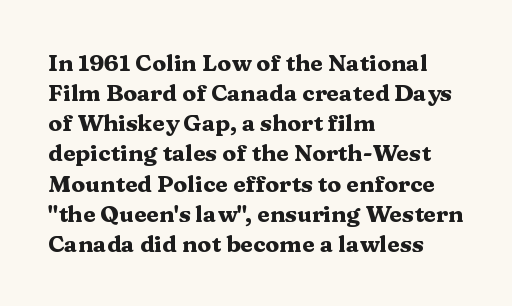
The image shows 23 px bold type, upright; set left-aligned, normal line spacing (1.31x), normal letter spacing, not underlined.
